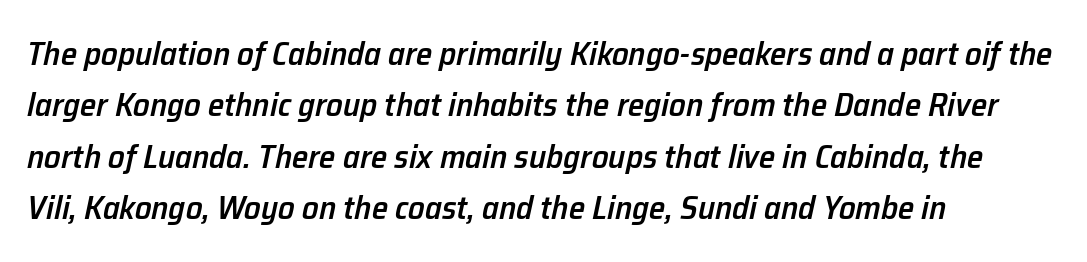
Q: Is the text bold? A: Semi-bold.
Q: Is the text italic (slanted)? A: Yes, it leans right by about 12 degrees.
Q: Is the text underlined? A: No.
Q: How is the paragraph aligned? A: Left-aligned.
Q: Is the spacing between letters normal or unusually wide? A: Normal.
Q: Is the spacing between lines tight, normal or loose? A: Normal.
Q: Width (condensed, normal, or wide)? A: Normal.
Q: Stroke contrast? A: Low.
Q: x-height? A: Medium.
Q: Monospaced? A: No.
